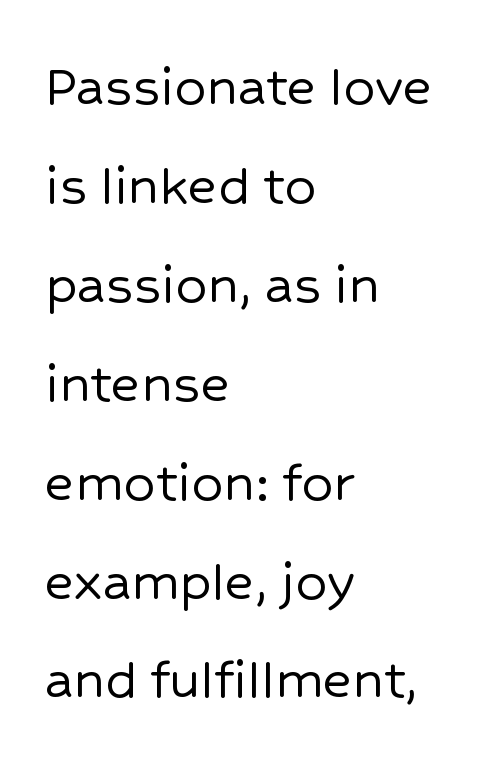
Bare-footed words on every line. You could not count columns in this text — the font is proportionally spaced. Look at the bottom of the vertical strokes: they stop flat, with no serifs. Standard letterfit; no display-style spreading of the glyphs. Quick note: not italic, upright. The paragraph shown leans on its left margin.
